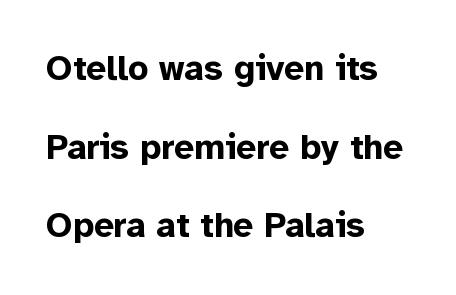
{"serif": "no", "italic": "no", "bold": "yes", "weight": "bold", "width": "normal", "stroke_contrast": "low", "x_height": "medium", "monospaced": "no", "underline": "no", "align": "left", "line_spacing": "loose", "line_spacing_ratio": 2.25, "letter_spacing": "normal", "letter_spacing_em": 0.0, "glyph_px": 35}
